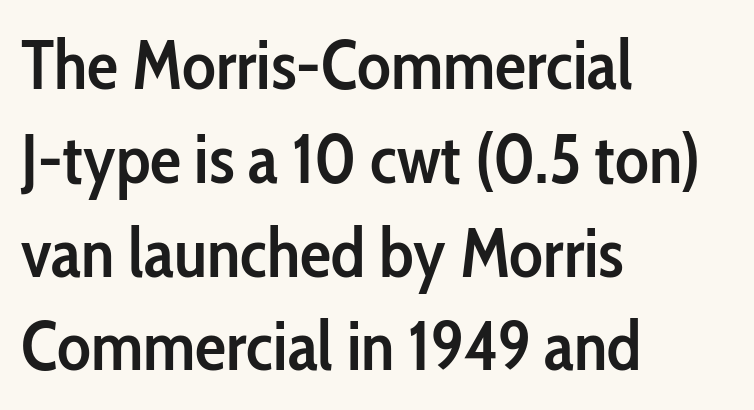
{"serif": "no", "italic": "no", "bold": "semi", "weight": "semibold", "width": "condensed", "stroke_contrast": "low", "x_height": "medium", "monospaced": "no", "underline": "no", "align": "left", "line_spacing": "normal", "line_spacing_ratio": 1.34, "letter_spacing": "normal", "letter_spacing_em": 0.0, "glyph_px": 70}
